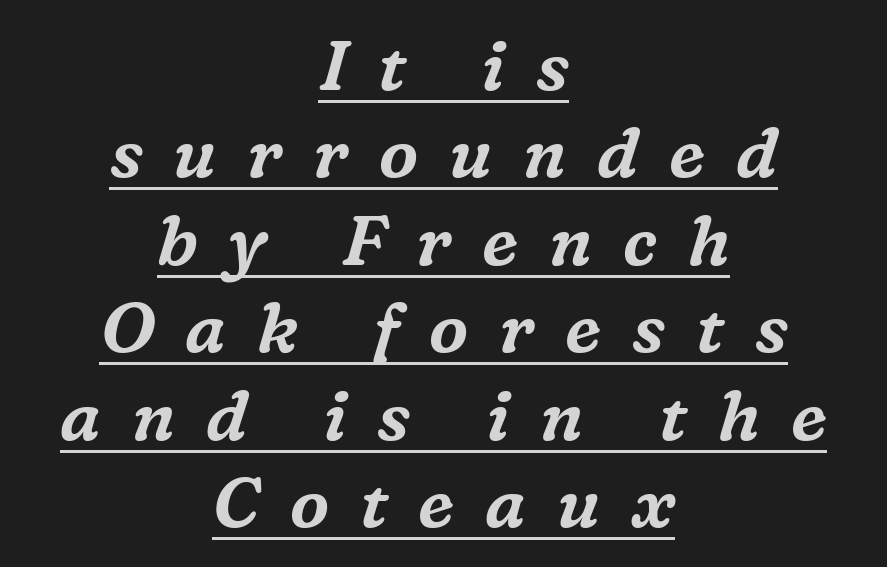
The image shows 70 px serif type, italic (leaning right); set centered, normal line spacing (1.25x), unusually wide letter spacing (+0.44 em), underlined; medium stroke contrast and a medium x-height.
